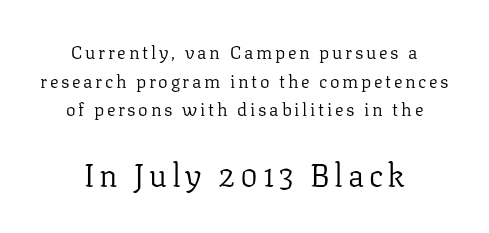
The face looks like a standard text weight, possibly lighter. The later block is typeset at a bigger size than the earlier block. Are there feet on the stems? There are — it's a serif. Compared with a flush-left layout, this one balances lines on the center instead.
